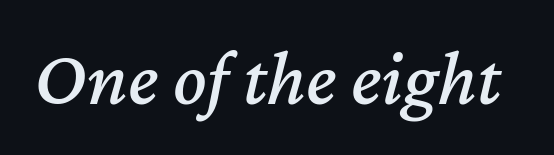
Q: Is the text italic (slanted)? A: Yes, it leans right by about 12 degrees.
Q: Is the text underlined? A: No.
Q: Is the spacing between letters normal or unusually wide? A: Normal.
Q: Width (condensed, normal, or wide)? A: Normal.
Q: Stroke contrast? A: Medium.
Q: x-height? A: Medium.
Q: Monospaced? A: No.
